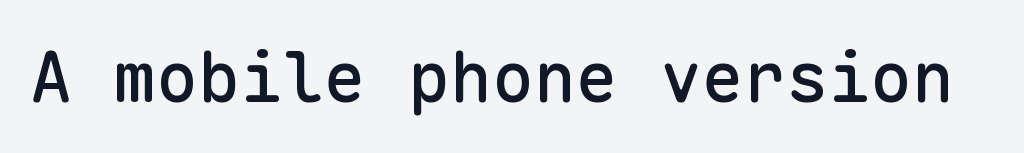
{"serif": "no", "italic": "no", "width": "normal", "stroke_contrast": "low", "x_height": "medium", "monospaced": "yes", "underline": "no", "letter_spacing": "normal", "letter_spacing_em": 0.0, "glyph_px": 70}
